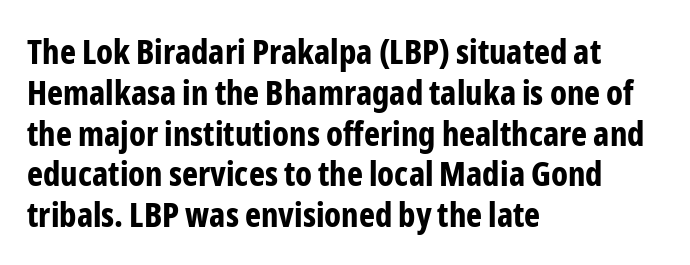
Q: Is the text bold? A: Yes.
Q: Is the text italic (slanted)? A: No, it is upright.
Q: Is the typeface a serif or a sans-serif typeface? A: Sans-serif.
Q: Is the text underlined? A: No.
Q: How is the paragraph aligned? A: Left-aligned.
Q: Is the spacing between letters normal or unusually wide? A: Normal.
Q: Width (condensed, normal, or wide)? A: Condensed.
Q: Stroke contrast? A: Low.
Q: x-height? A: Medium.
Q: Monospaced? A: No.
